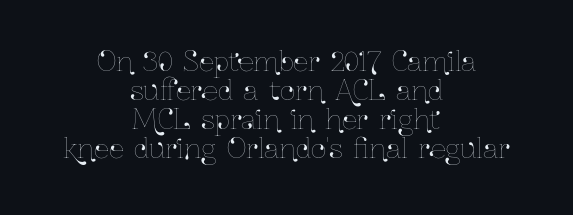
The image shows 27 px text type, upright; set centered, tight line spacing (1.08x), normal letter spacing, not underlined.
